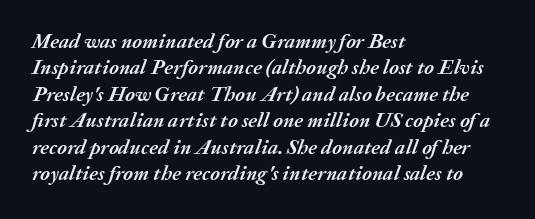
This rendering uses left alignment, leaving the right contour irregular. The leading is moderate, giving the passage an even texture. Look at the tracking — it's just the regular setting, nothing added. The letters are slanted; this is an italic face.
